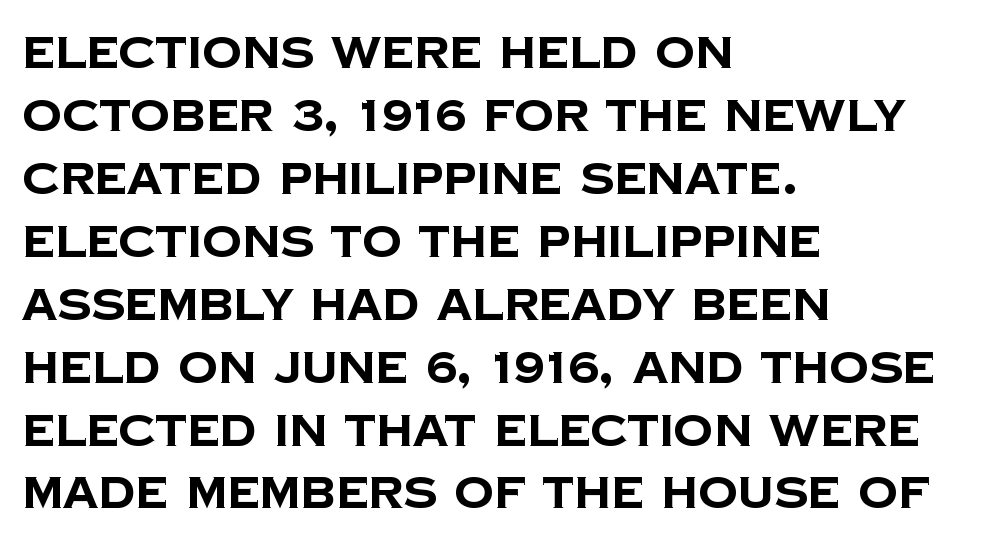
Q: Is the text bold? A: Yes.
Q: Is the typeface a serif or a sans-serif typeface? A: Sans-serif.
Q: Is the text underlined? A: No.
Q: How is the paragraph aligned? A: Left-aligned.
Q: Is the spacing between letters normal or unusually wide? A: Normal.
Q: Is the spacing between lines tight, normal or loose? A: Normal.
Q: Width (condensed, normal, or wide)? A: Normal.
Q: Stroke contrast? A: Low.
Q: x-height? A: Large.
Q: Monospaced? A: No.
